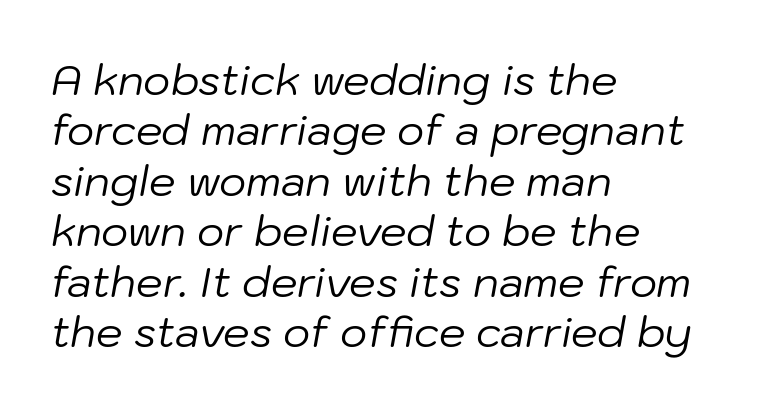
Spacing between characters is what you'd get straight out of the box. Rule under the text: the space is simply empty. Varying glyph widths throughout — classic text-font behaviour. Heaviness? Minimal to ordinary, like unemphasized prose. Reading down the block, your eye returns to a fixed left position each line. Italic? Definitely — the glyphs are oblique.
